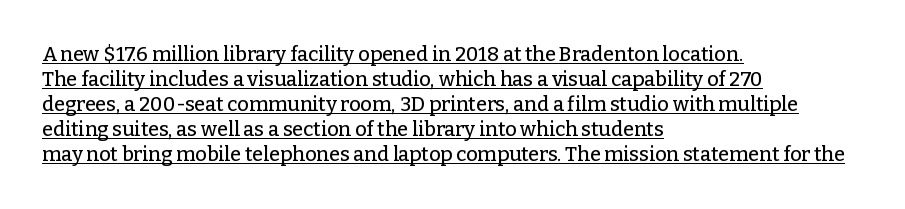
The image shows 20 px text type, upright; set left-aligned, normal line spacing (1.25x), normal letter spacing, underlined.
